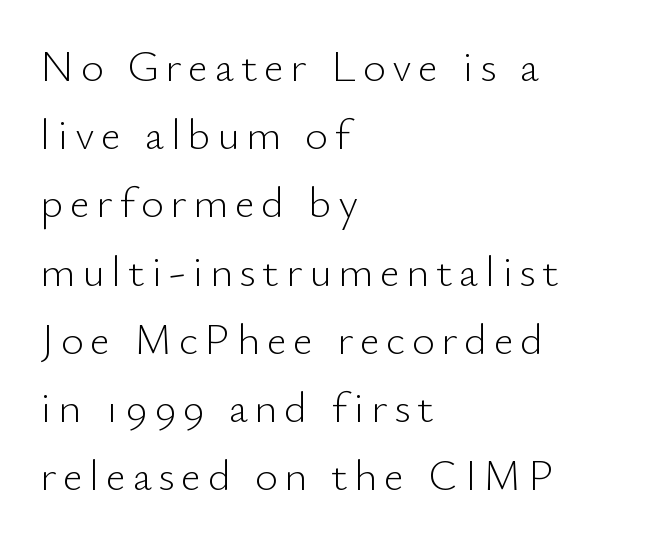
{"serif": "no", "italic": "no", "bold": "no", "weight": "light", "width": "normal", "stroke_contrast": "low", "x_height": "small", "monospaced": "no", "underline": "no", "align": "left", "line_spacing": "normal", "line_spacing_ratio": 1.55, "glyph_px": 44}
